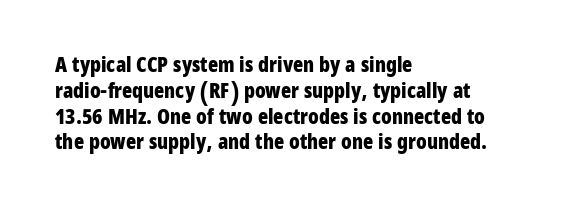
The image shows 21 px bold type, upright; set left-aligned, line spacing 1.23x, normal letter spacing, not underlined.
